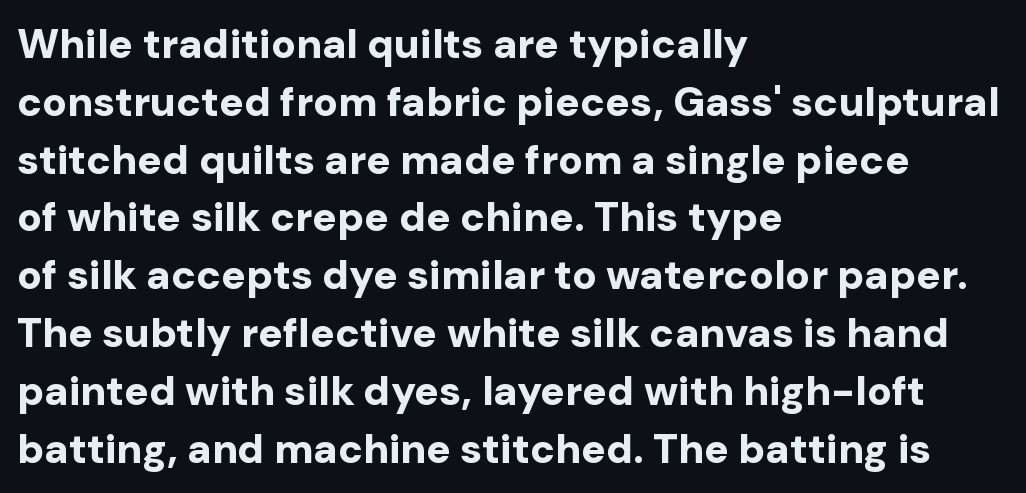
The image shows 41 px bold sans-serif type, upright; set left-aligned, normal line spacing (1.41x), normal letter spacing, not underlined; low stroke contrast and a medium x-height.
